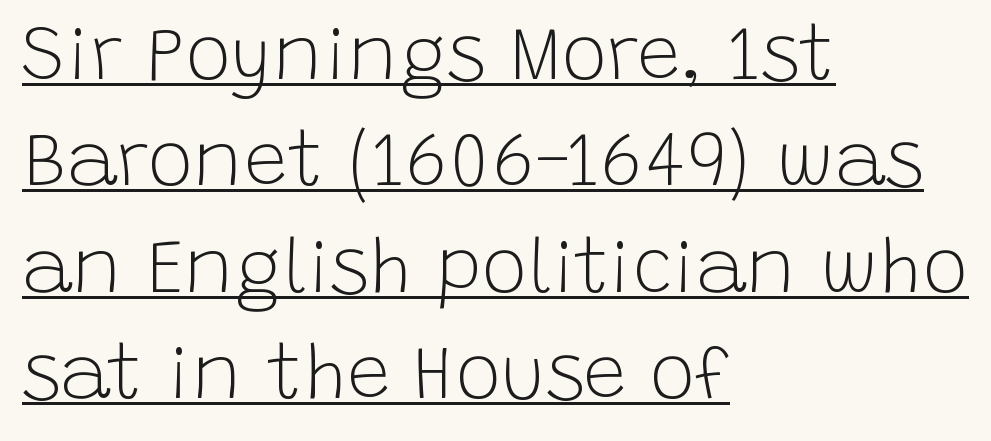
The image shows 77 px light sans-serif type, upright; set left-aligned, normal line spacing (1.38x), normal letter spacing, underlined; low stroke contrast and a large x-height.
